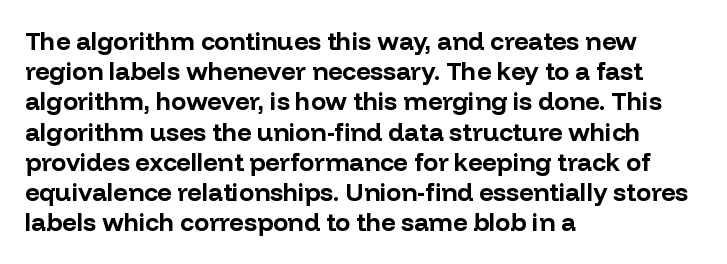
{"italic": "no", "bold": "yes", "underline": "no", "align": "left", "line_spacing_ratio": 1.21, "letter_spacing": "normal", "letter_spacing_em": 0.0, "glyph_px": 25}
